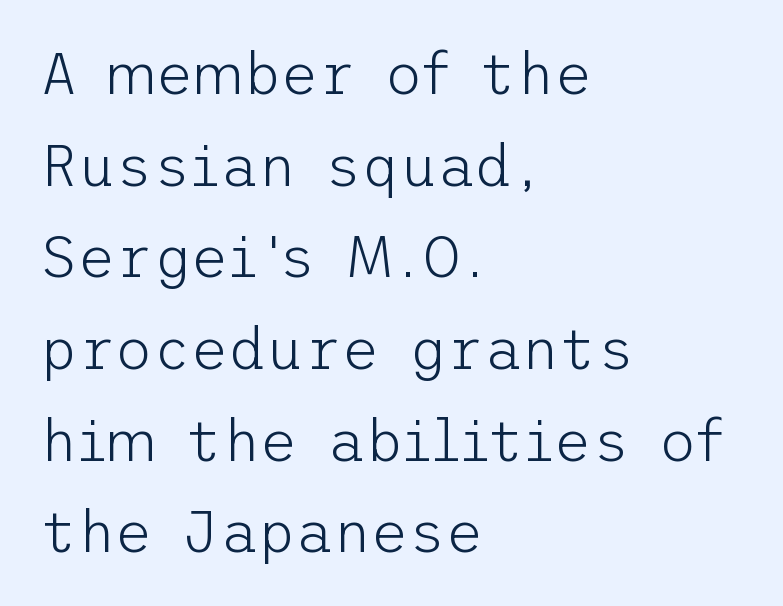
Q: Is the text bold? A: No.
Q: Is the text italic (slanted)? A: No, it is upright.
Q: Is the typeface a serif or a sans-serif typeface? A: Sans-serif.
Q: Is the text underlined? A: No.
Q: How is the paragraph aligned? A: Left-aligned.
Q: Is the spacing between letters normal or unusually wide? A: Normal.
Q: Is the spacing between lines tight, normal or loose? A: Normal.
Q: Width (condensed, normal, or wide)? A: Normal.
Q: Stroke contrast? A: Low.
Q: x-height? A: Medium.
